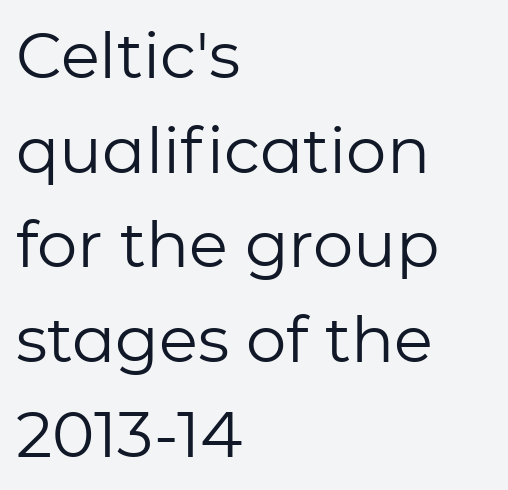
Q: Is the text bold? A: No.
Q: Is the text italic (slanted)? A: No, it is upright.
Q: Is the typeface a serif or a sans-serif typeface? A: Sans-serif.
Q: Is the text underlined? A: No.
Q: How is the paragraph aligned? A: Left-aligned.
Q: Is the spacing between letters normal or unusually wide? A: Normal.
Q: Is the spacing between lines tight, normal or loose? A: Normal.
Q: Width (condensed, normal, or wide)? A: Normal.
Q: Stroke contrast? A: Low.
Q: x-height? A: Medium.
Q: Monospaced? A: No.
